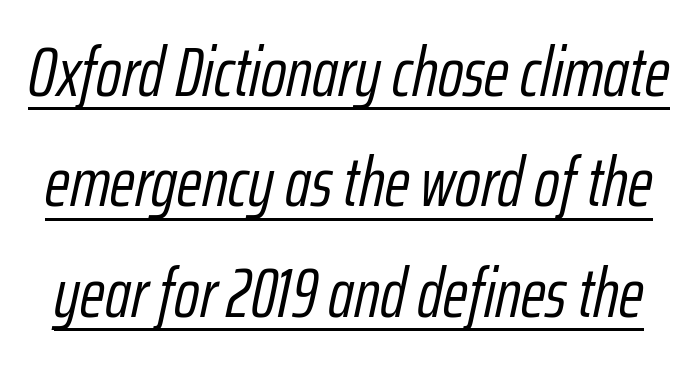
Q: Is the text bold? A: No.
Q: Is the text italic (slanted)? A: Yes, it leans right by about 12 degrees.
Q: Is the text underlined? A: Yes.
Q: Is the spacing between letters normal or unusually wide? A: Normal.
Q: Is the spacing between lines tight, normal or loose? A: Normal.
Q: Width (condensed, normal, or wide)? A: Condensed.
Q: Stroke contrast? A: Low.
Q: x-height? A: Medium.
Q: Monospaced? A: No.
